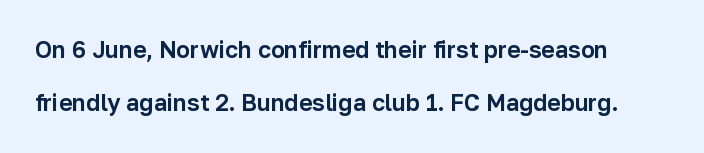
{"italic": "no", "underline": "no", "line_spacing": "loose", "line_spacing_ratio": 2.32, "letter_spacing": "normal", "letter_spacing_em": 0.0, "glyph_px": 23}
